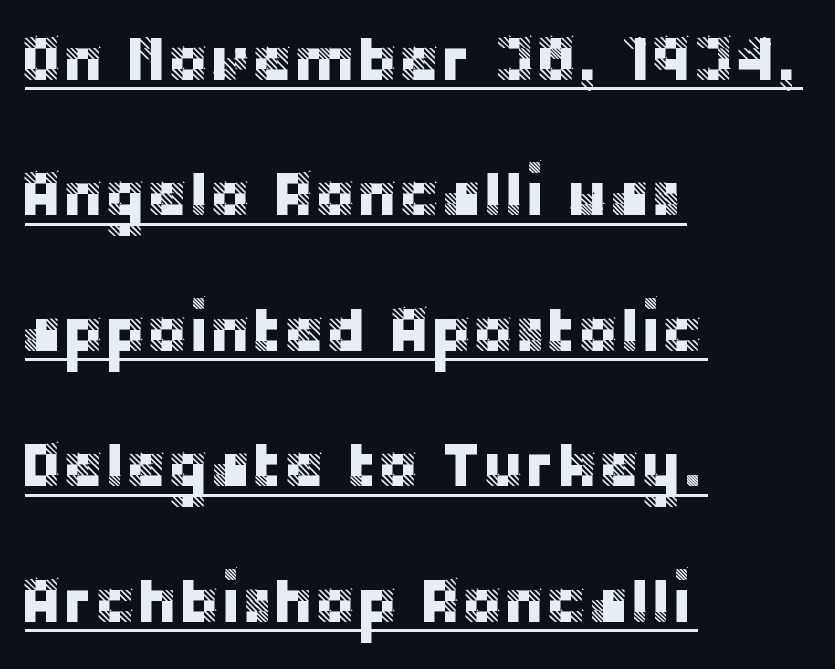
Do the characters align in a grid? No, the font is proportional. This rendering uses left alignment, leaving the right contour irregular. Glyph-to-glyph distance matches everyday printed text. Baseline-to-baseline distance is far greater than the letter height.
